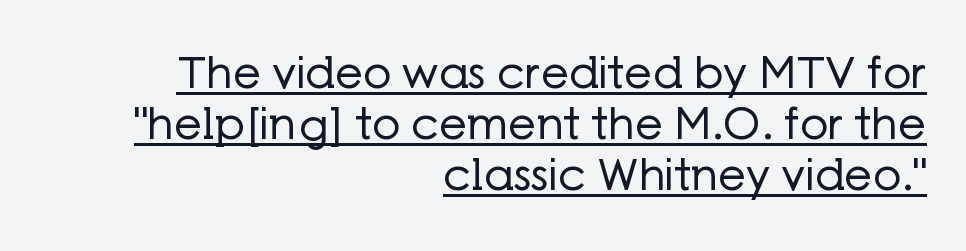
{"serif": "no", "italic": "no", "bold": "no", "weight": "regular", "width": "normal", "stroke_contrast": "low", "x_height": "medium", "monospaced": "no", "underline": "yes", "align": "right", "line_spacing_ratio": 1.16, "letter_spacing": "normal", "letter_spacing_em": 0.0, "glyph_px": 44}
